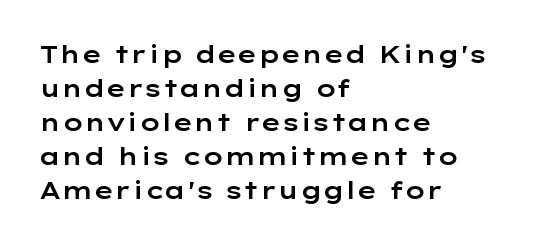
{"italic": "no", "underline": "no", "align": "left", "line_spacing": "normal", "line_spacing_ratio": 1.42, "letter_spacing": "normal", "letter_spacing_em": 0.0, "glyph_px": 24}
